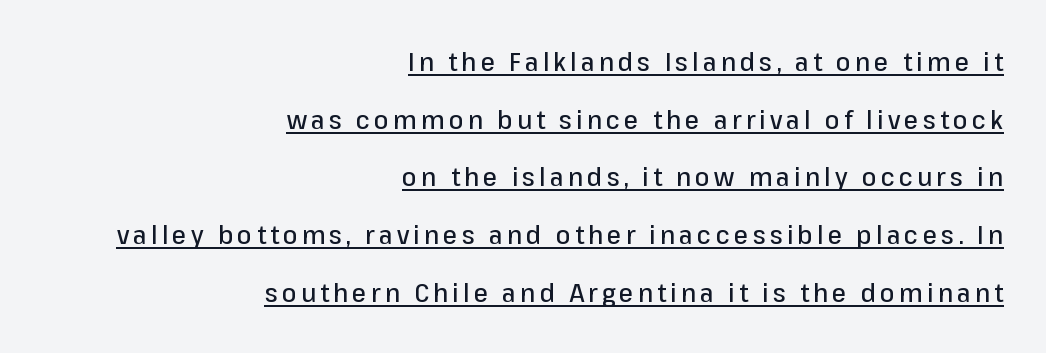
{"italic": "no", "underline": "yes", "align": "right", "line_spacing": "loose", "line_spacing_ratio": 2.22, "glyph_px": 26}
